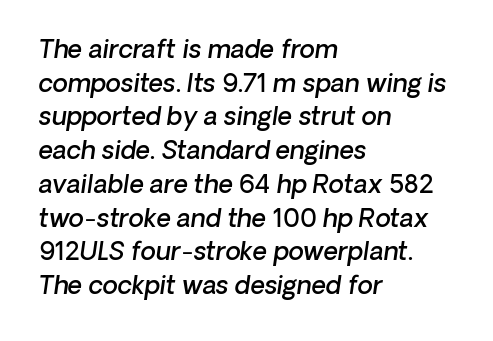
{"bold": "semi", "underline": "no", "align": "left", "line_spacing": "normal", "line_spacing_ratio": 1.35, "letter_spacing": "normal", "letter_spacing_em": 0.0, "glyph_px": 25}
